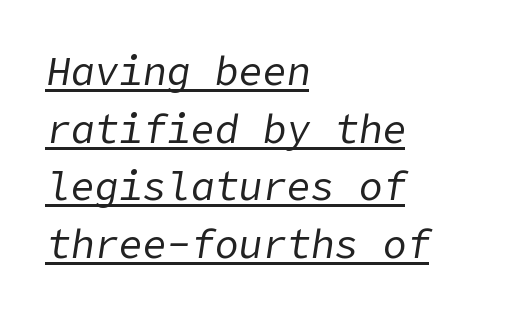
Q: Is the text bold? A: No.
Q: Is the text italic (slanted)? A: Yes, it leans right by about 9 degrees.
Q: Is the text underlined? A: Yes.
Q: How is the paragraph aligned? A: Left-aligned.
Q: Is the spacing between letters normal or unusually wide? A: Normal.
Q: Is the spacing between lines tight, normal or loose? A: Normal.
Q: Width (condensed, normal, or wide)? A: Normal.
Q: Stroke contrast? A: Low.
Q: x-height? A: Medium.
